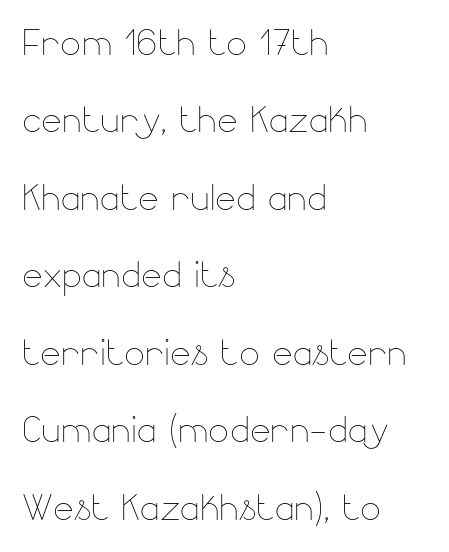
The area under the type is left untouched. No chunkiness to these letters — they're not bold. One-word summary of the alignment: left. Italic? Not at all — the glyphs are vertical. Spacing verdict: proportional, widths tailored to each character.
